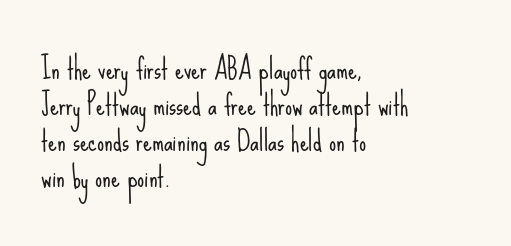
Q: Is the text bold? A: No.
Q: Is the text italic (slanted)? A: No, it is upright.
Q: Is the typeface a serif or a sans-serif typeface? A: Sans-serif.
Q: Is the text underlined? A: No.
Q: How is the paragraph aligned? A: Left-aligned.
Q: Is the spacing between letters normal or unusually wide? A: Normal.
Q: Is the spacing between lines tight, normal or loose? A: Normal.
Q: Width (condensed, normal, or wide)? A: Condensed.
Q: Stroke contrast? A: Low.
Q: x-height? A: Small.
Q: Monospaced? A: No.
